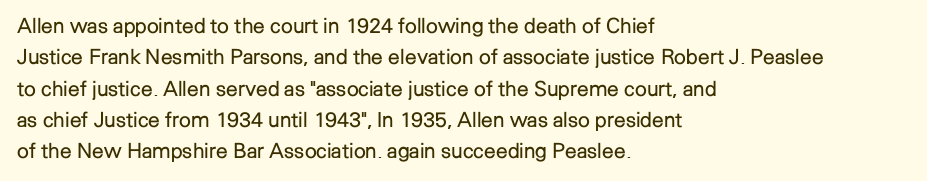
The image shows 21 px text type, upright; set left-aligned, normal line spacing (1.49x), normal letter spacing, not underlined.
